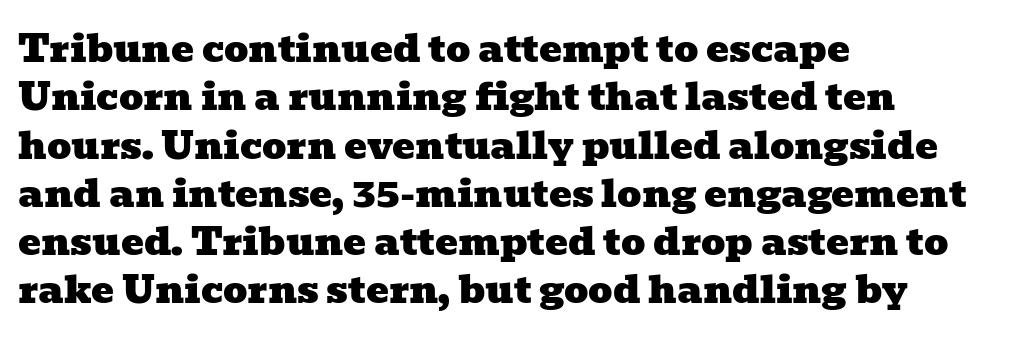
{"serif": "yes", "width": "wide", "stroke_contrast": "low", "x_height": "medium", "monospaced": "no", "underline": "no", "align": "left", "line_spacing": "normal", "line_spacing_ratio": 1.27, "letter_spacing": "normal", "letter_spacing_em": 0.0, "glyph_px": 38}
